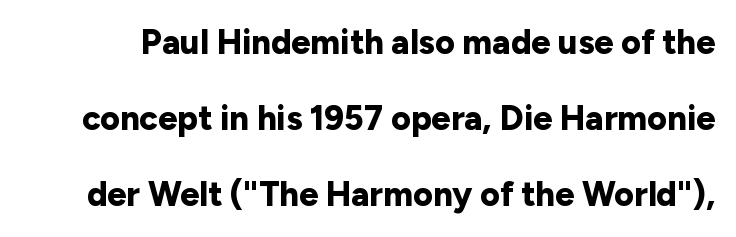
Q: Is the text bold? A: Yes.
Q: Is the text italic (slanted)? A: No, it is upright.
Q: Is the typeface a serif or a sans-serif typeface? A: Sans-serif.
Q: Is the text underlined? A: No.
Q: Is the spacing between letters normal or unusually wide? A: Normal.
Q: Is the spacing between lines tight, normal or loose? A: Loose.
Q: Width (condensed, normal, or wide)? A: Normal.
Q: Stroke contrast? A: Low.
Q: x-height? A: Medium.
Q: Monospaced? A: No.
